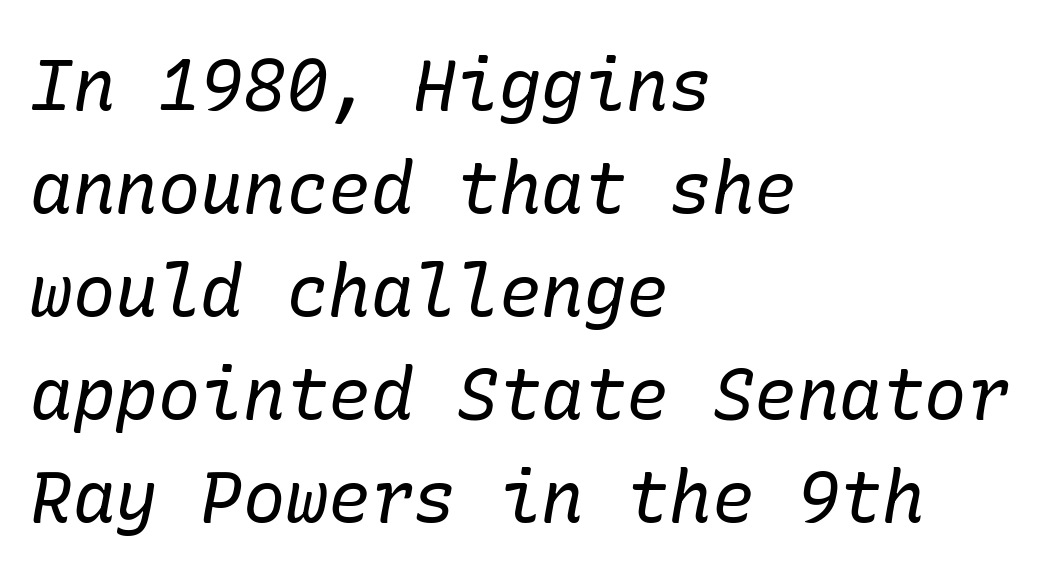
The image shows 71 px regular-weight type, italic (leaning right); set left-aligned, normal line spacing (1.45x), normal letter spacing, not underlined; low stroke contrast and a medium x-height.
